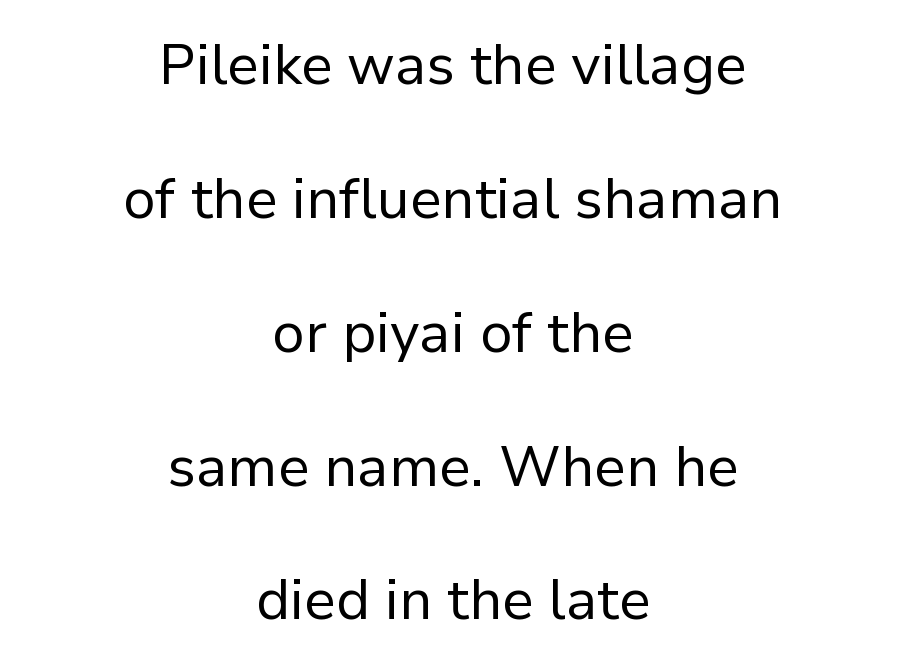
{"serif": "no", "italic": "no", "bold": "no", "weight": "regular", "width": "normal", "stroke_contrast": "low", "x_height": "medium", "monospaced": "no", "underline": "no", "align": "center", "line_spacing": "loose", "line_spacing_ratio": 2.39, "letter_spacing": "normal", "letter_spacing_em": 0.0, "glyph_px": 56}
